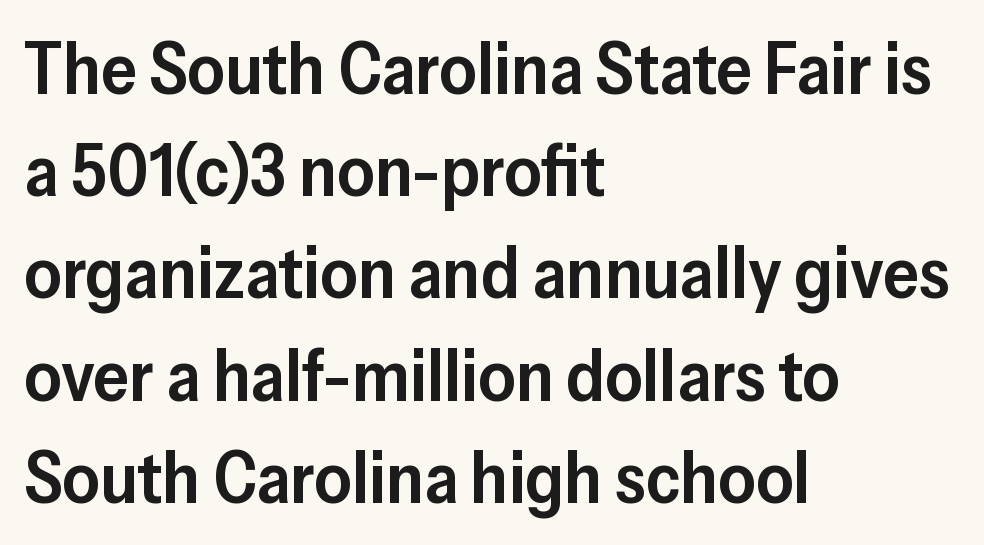
The rendering shows plain stroke endings on the letterforms — a sans-serif design. You could not count columns in this text — the font is proportionally spaced. On the weight axis this lands at semibold, roughly 600. Posture: vertical. You could call the tracking neutral — neither tight nor loose.
